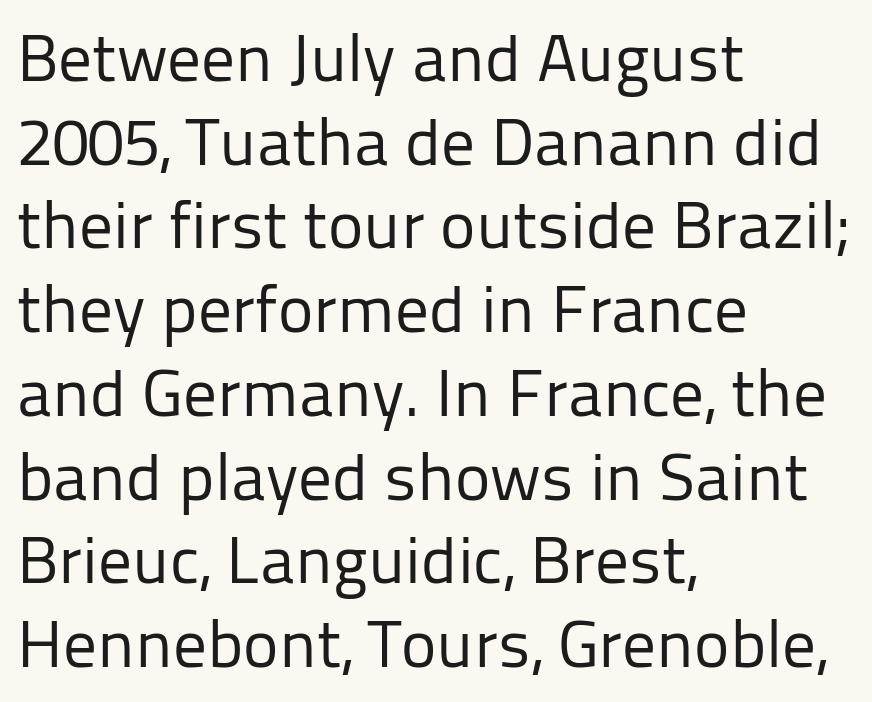
This sample uses an upright cut, with every glyph sitting square on the baseline. This reads as an unemphasized weight, regular at the heaviest. Letter spacing: default. The letters advance in unequal steps, a hallmark of proportional type. The typesetter chose a ragged-right arrangement here.
